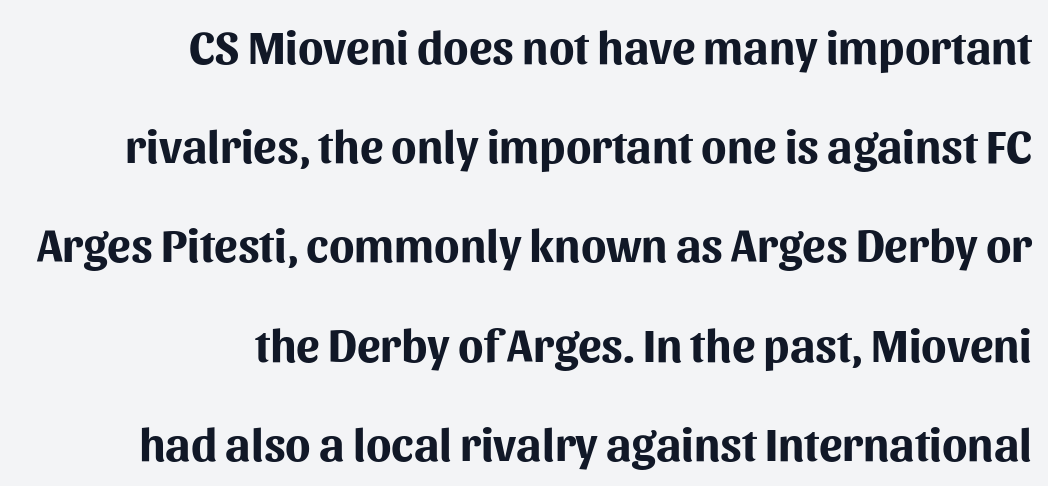
Has an underline been added? It has not. Compared with a flush-left layout, this one pins lines to the opposite, right side. What stands out about the letter spacing? Nothing — it is the standard amount. Classification — sans serif. Regarding leading, the lines here are spaced well apart. These lines are rendered in a variable-pitch font.
